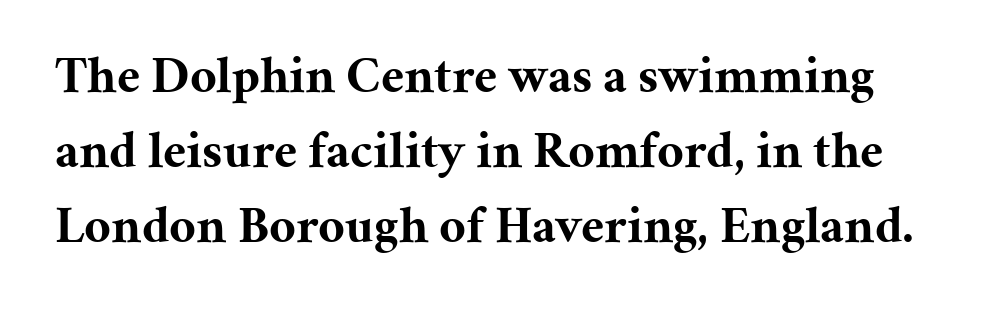
{"serif": "yes", "italic": "no", "bold": "yes", "weight": "bold", "width": "normal", "stroke_contrast": "medium", "x_height": "medium", "monospaced": "no", "underline": "no", "line_spacing": "normal", "line_spacing_ratio": 1.44, "letter_spacing": "normal", "letter_spacing_em": 0.0, "glyph_px": 52}
